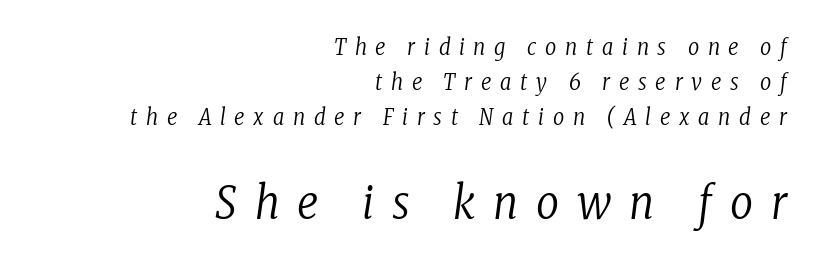
{"serif": "yes", "italic": "yes", "lean": "right", "slant_degrees": 8, "bold": "no", "weight": "regular", "width": "condensed", "stroke_contrast": "low", "x_height": "medium", "monospaced": "no", "underline": "no", "align": "right", "line_spacing": "normal", "line_spacing_ratio": 1.59, "letter_spacing": "wide", "letter_spacing_em": 0.4, "larger_block": "second", "size_ratio": 2.05, "glyph_px": 45}
